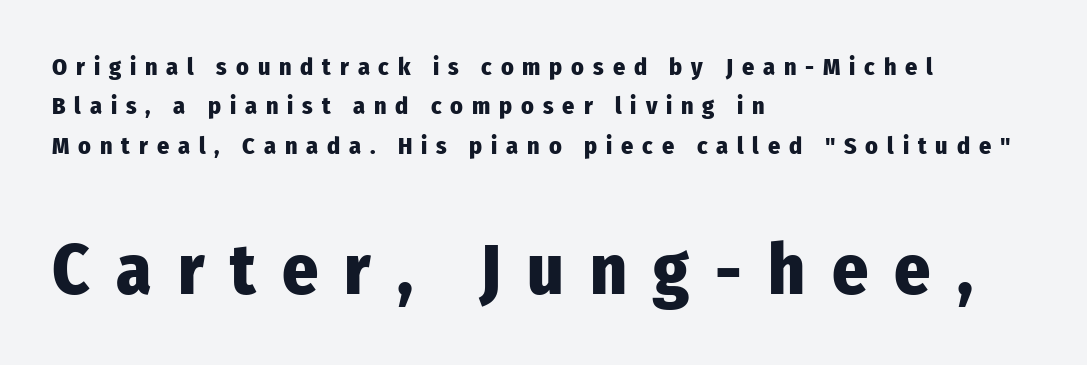
The image shows 71 px heavy, condensed sans-serif type, upright; set left-aligned, normal line spacing (1.64x), unusually wide letter spacing (+0.37 em), not underlined; the second (bottom) block is 2.96x larger; low stroke contrast and a medium x-height.
